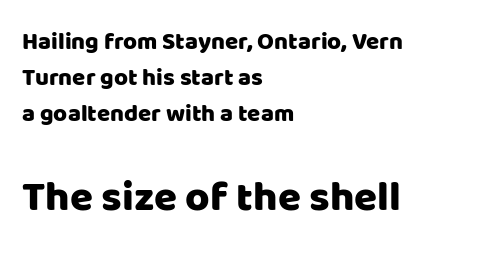
Look at the bottom of the vertical strokes: they stop flat, with no serifs. You could call the tracking neutral — neither tight nor loose. Posture: straight, roman, zero tilt. Visually, the bottom section dominates because its glyphs are scaled up. Each letter keeps its own natural width here, so spacing adapts to shape.
